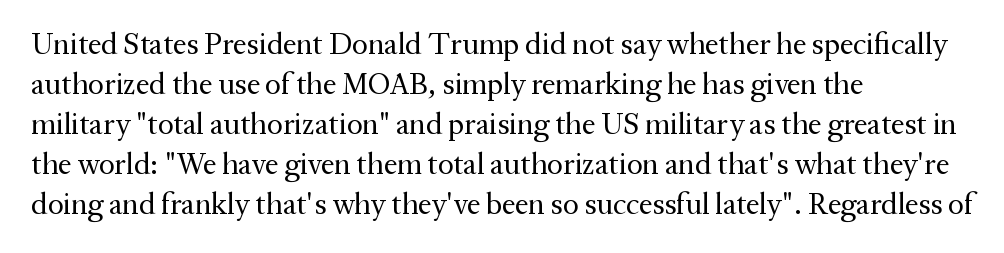
The letters carry serifs — small finishing strokes at the ends of their stems. These lines were composed using upright roman letters. These lines keep a tight, regular rhythm from letter to letter. The compositor pushed each line to the left boundary.
